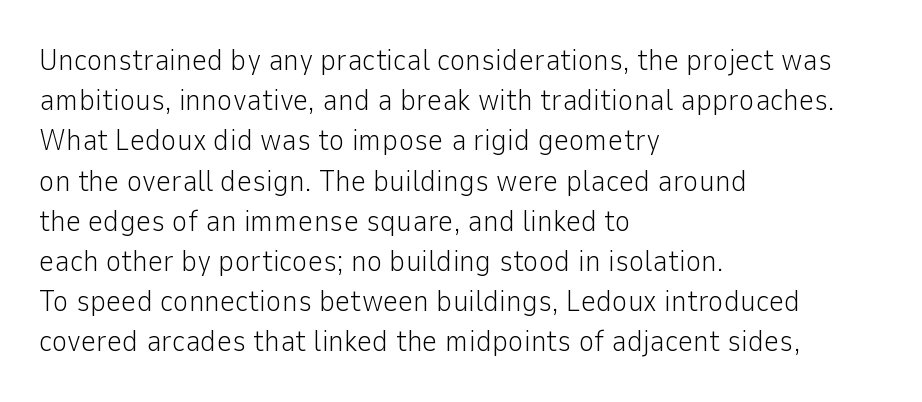
Q: Is the text bold? A: No.
Q: Is the text italic (slanted)? A: No, it is upright.
Q: Is the typeface a serif or a sans-serif typeface? A: Sans-serif.
Q: Is the text underlined? A: No.
Q: How is the paragraph aligned? A: Left-aligned.
Q: Is the spacing between letters normal or unusually wide? A: Normal.
Q: Is the spacing between lines tight, normal or loose? A: Normal.
Q: Width (condensed, normal, or wide)? A: Normal.
Q: Stroke contrast? A: Low.
Q: x-height? A: Medium.
Q: Monospaced? A: No.
